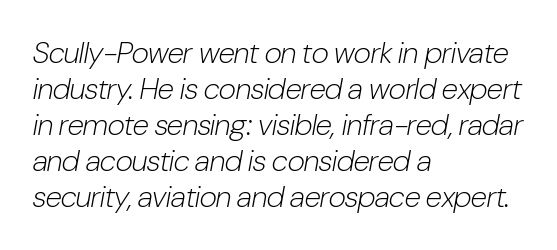
Here the designer chose a conventional face with non-uniform glyph widths. This is not heavy type; no bold has been used. Words appear dense and cohesive because spacing is normal. A classic flush-left, rag-right setting is used for this passage.
